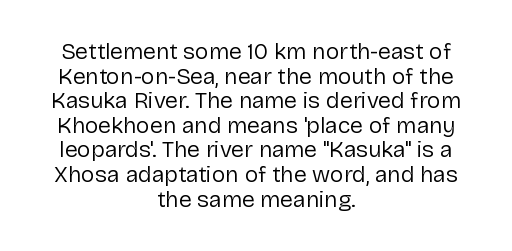
Q: Is the text bold? A: No.
Q: Is the text italic (slanted)? A: No, it is upright.
Q: Is the text underlined? A: No.
Q: How is the paragraph aligned? A: Centered.
Q: Is the spacing between letters normal or unusually wide? A: Normal.
Q: Is the spacing between lines tight, normal or loose? A: Tight.
